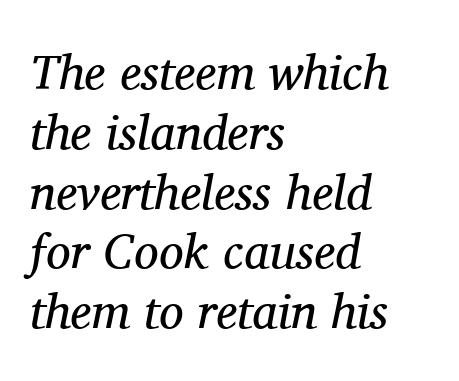
Note: serifs present on the glyphs. Words float on clear page, feet unadorned. The face used here is proportionally spaced, like ordinary book or web type. Compared with ordinary roman type, these characters are visibly tilted. A classic flush-left, rag-right setting is used for this passage.
